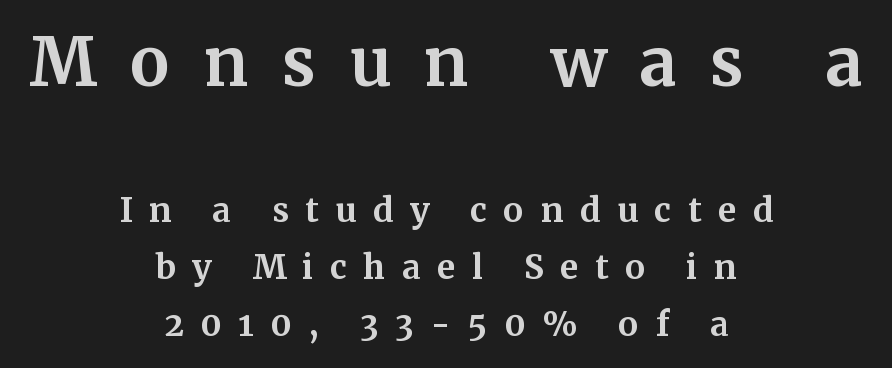
The image shows 66 px bold serif type, upright; set centered, line spacing 1.74x, unusually wide letter spacing (+0.5 em), not underlined; the first (top) block is 2.0x larger; medium stroke contrast and a medium x-height.
